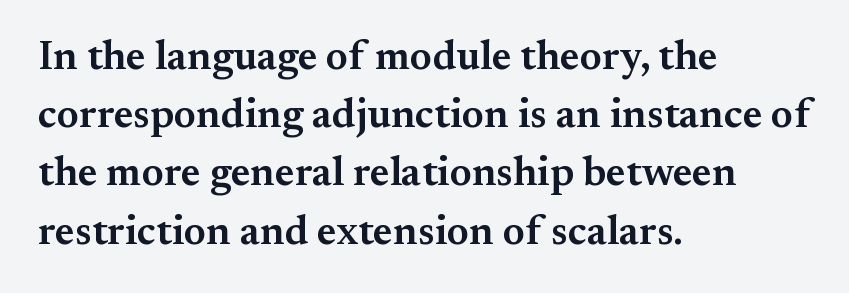
{"serif": "yes", "italic": "no", "bold": "semi", "weight": "semibold", "width": "normal", "stroke_contrast": "medium", "x_height": "small", "monospaced": "no", "underline": "no", "align": "left", "line_spacing": "normal", "line_spacing_ratio": 1.42, "letter_spacing": "normal", "letter_spacing_em": 0.0, "glyph_px": 41}
